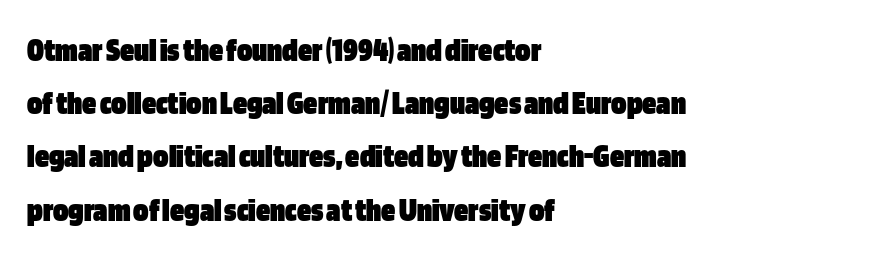
Standard letterfit; no display-style spreading of the glyphs. You could not count columns in this text — the font is proportionally spaced. Font category for this specimen: sans-serif. Each new line begins a customary step beneath the previous one. Typeset ragged right — the left edge is the straight one.
